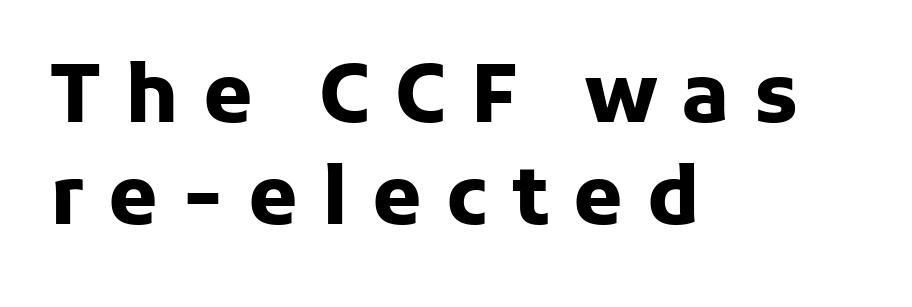
{"serif": "no", "italic": "no", "bold": "yes", "weight": "heavy", "width": "normal", "stroke_contrast": "low", "x_height": "medium", "monospaced": "no", "underline": "no", "align": "left", "line_spacing": "normal", "line_spacing_ratio": 1.28, "letter_spacing": "wide", "letter_spacing_em": 0.3, "glyph_px": 80}
